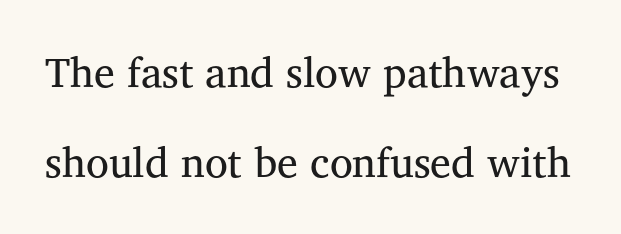
{"serif": "yes", "italic": "no", "bold": "no", "weight": "regular", "width": "normal", "stroke_contrast": "medium", "x_height": "medium", "monospaced": "no", "underline": "no", "line_spacing": "loose", "line_spacing_ratio": 2.14, "letter_spacing": "normal", "letter_spacing_em": 0.0, "glyph_px": 42}
